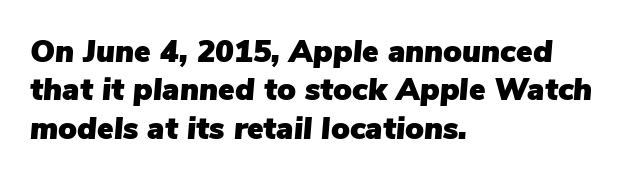
Q: Is the text italic (slanted)? A: Yes, it leans right by about 5 degrees.
Q: Is the text underlined? A: No.
Q: How is the paragraph aligned? A: Left-aligned.
Q: Is the spacing between letters normal or unusually wide? A: Normal.
Q: Width (condensed, normal, or wide)? A: Normal.
Q: Stroke contrast? A: Low.
Q: x-height? A: Medium.
Q: Monospaced? A: No.
